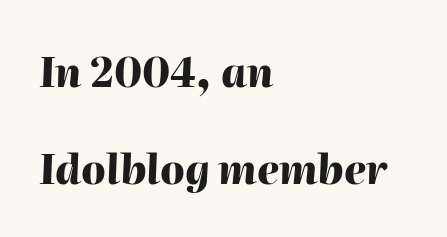
The image shows 40 px heavy type, italic (leaning right); set left-aligned, loose line spacing (2.43x), normal letter spacing, not underlined; high stroke contrast and a medium x-height.
